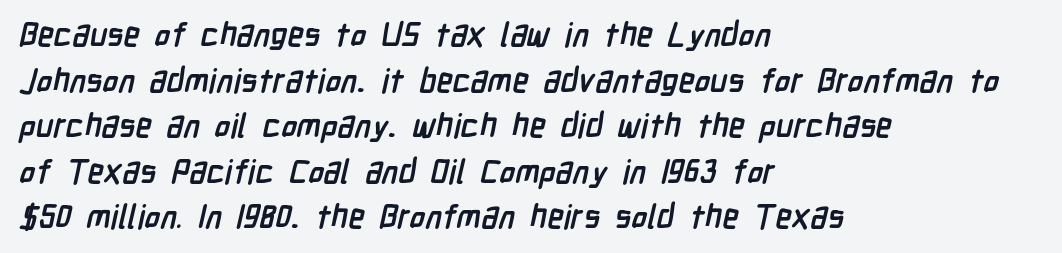
The image shows 33 px semibold, condensed sans-serif type; set left-aligned, normal line spacing (1.38x), normal letter spacing, not underlined; low stroke contrast and a medium x-height.
